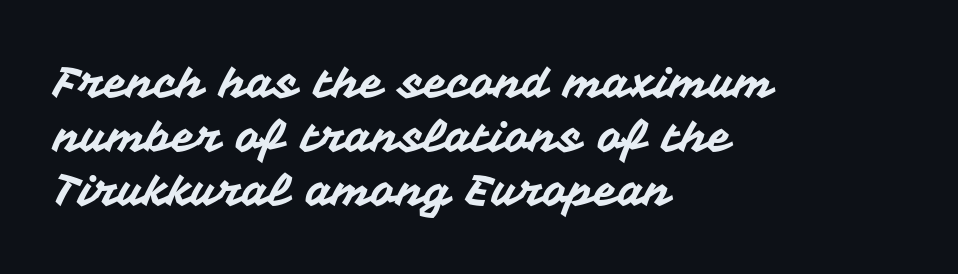
The image shows 43 px sans-serif type; set left-aligned, normal line spacing (1.26x), normal letter spacing, not underlined; medium stroke contrast and a medium x-height.
